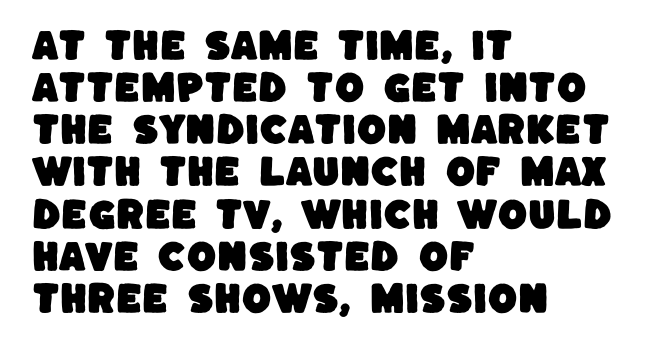
{"serif": "no", "width": "normal", "stroke_contrast": "low", "x_height": "large", "monospaced": "no", "underline": "no", "align": "left", "line_spacing_ratio": 1.24, "letter_spacing": "normal", "letter_spacing_em": 0.0, "glyph_px": 34}
